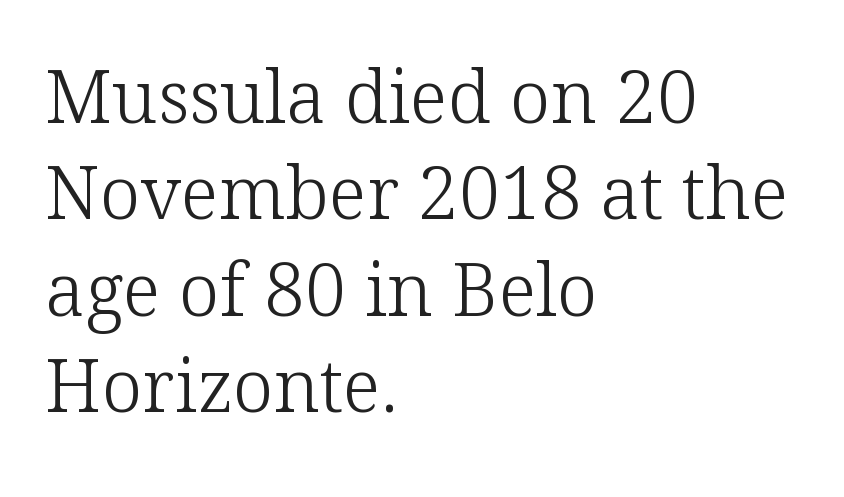
Q: Is the text bold? A: No.
Q: Is the text italic (slanted)? A: No, it is upright.
Q: Is the typeface a serif or a sans-serif typeface? A: Serif.
Q: Is the text underlined? A: No.
Q: How is the paragraph aligned? A: Left-aligned.
Q: Is the spacing between letters normal or unusually wide? A: Normal.
Q: Is the spacing between lines tight, normal or loose? A: Normal.
Q: Width (condensed, normal, or wide)? A: Normal.
Q: Stroke contrast? A: Low.
Q: x-height? A: Medium.
Q: Monospaced? A: No.
